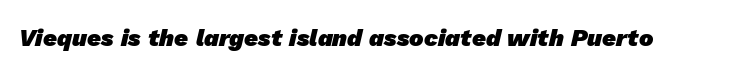
{"bold": "yes", "underline": "no", "letter_spacing": "normal", "letter_spacing_em": 0.0, "glyph_px": 24}
